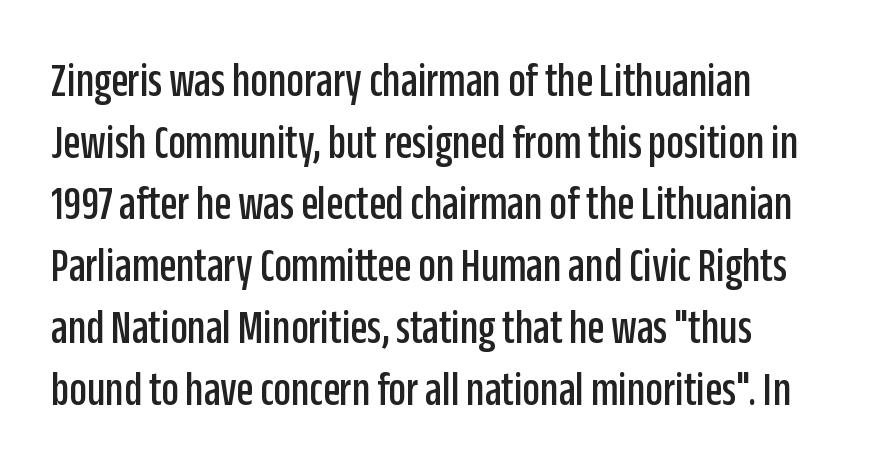
{"serif": "no", "italic": "no", "width": "condensed", "stroke_contrast": "low", "x_height": "large", "monospaced": "no", "underline": "no", "align": "left", "line_spacing": "normal", "line_spacing_ratio": 1.26, "letter_spacing": "normal", "letter_spacing_em": 0.0, "glyph_px": 49}
